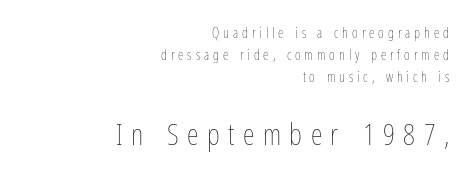
The image shows 30 px thin, condensed type, upright; set right-aligned, normal line spacing (1.56x), unusually wide letter spacing (+0.28 em), not underlined; the second (bottom) block is 2.14x larger; low stroke contrast and a medium x-height.
